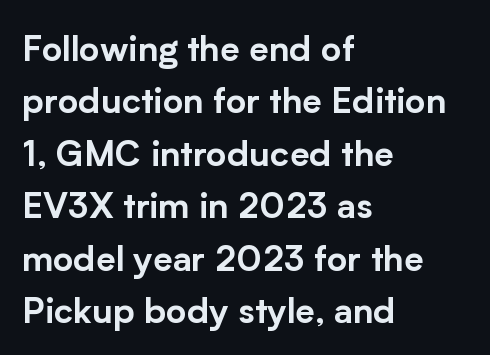
Q: Is the text italic (slanted)? A: No, it is upright.
Q: Is the typeface a serif or a sans-serif typeface? A: Sans-serif.
Q: Is the text underlined? A: No.
Q: How is the paragraph aligned? A: Left-aligned.
Q: Is the spacing between letters normal or unusually wide? A: Normal.
Q: Is the spacing between lines tight, normal or loose? A: Normal.
Q: Width (condensed, normal, or wide)? A: Normal.
Q: Stroke contrast? A: Low.
Q: x-height? A: Medium.
Q: Monospaced? A: No.
